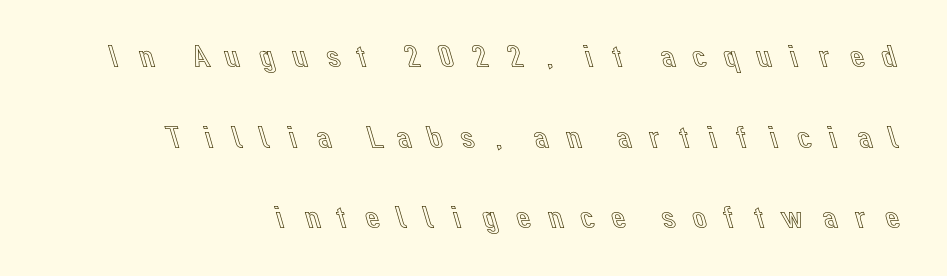
Q: Is the text italic (slanted)? A: Yes.
Q: Is the text underlined? A: No.
Q: How is the paragraph aligned? A: Right-aligned.
Q: Is the spacing between letters normal or unusually wide? A: Unusually wide.
Q: Is the spacing between lines tight, normal or loose? A: Loose.
Q: Width (condensed, normal, or wide)? A: Normal.
Q: x-height? A: Medium.
Q: Monospaced? A: No.
